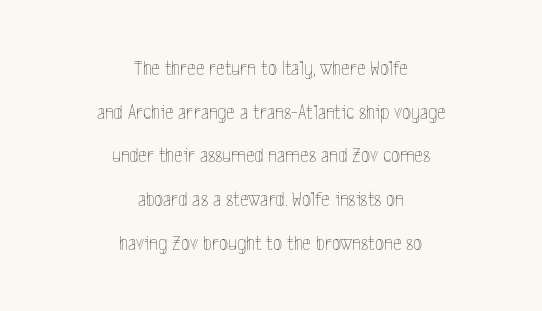
Each stroke keeps to a modest, everyday thickness or less. The type is set solid horizontally, with unmodified tracking. Whoever set this chose breathing room over compactness in the vertical rhythm. Unlike italic type, these characters show no tilt at all.
